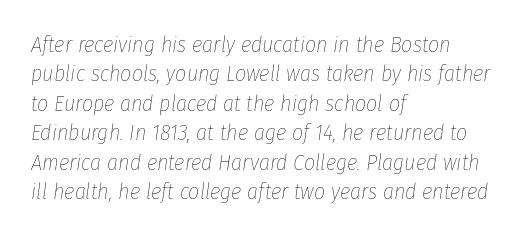
Q: Is the text bold? A: No.
Q: Is the text italic (slanted)? A: Yes, it leans right by about 8 degrees.
Q: Is the text underlined? A: No.
Q: How is the paragraph aligned? A: Left-aligned.
Q: Is the spacing between letters normal or unusually wide? A: Normal.
Q: Is the spacing between lines tight, normal or loose? A: Normal.
